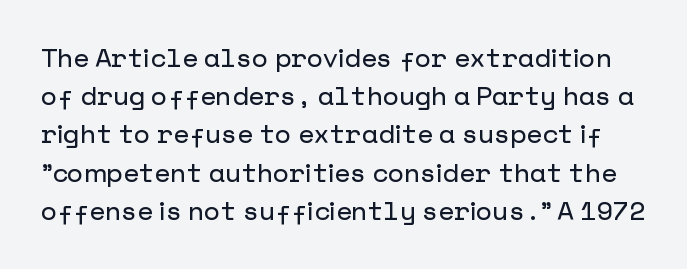
The image shows 26 px text type, upright; set normal line spacing (1.47x), normal letter spacing, not underlined.
